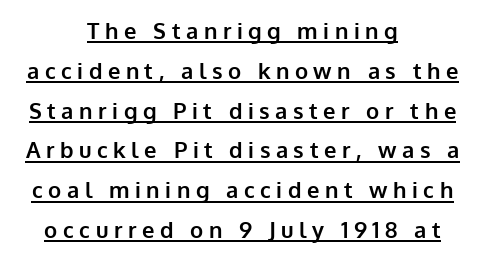
The image shows 22 px bold type, upright; set centered, line spacing 1.81x, unusually wide letter spacing (+0.25 em), underlined.
